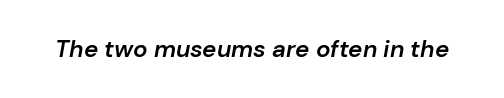
In terms of posture, this sample is oblique. The rendering keeps characters at their native spacing. The string is rendered with underlining switched off. Look at the stroke-to-counter ratio: somewhat heavy, a semibold.
